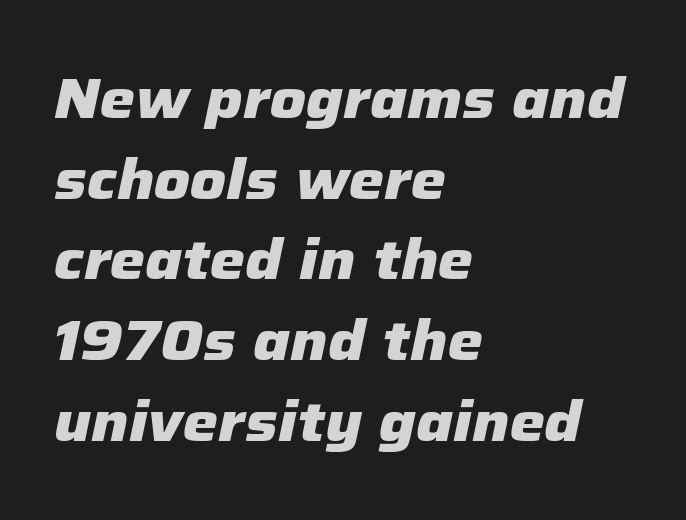
Q: Is the text bold? A: Yes.
Q: Is the text italic (slanted)? A: Yes, it leans right by about 12 degrees.
Q: Is the text underlined? A: No.
Q: How is the paragraph aligned? A: Left-aligned.
Q: Is the spacing between letters normal or unusually wide? A: Normal.
Q: Is the spacing between lines tight, normal or loose? A: Normal.
Q: Width (condensed, normal, or wide)? A: Normal.
Q: Stroke contrast? A: Low.
Q: x-height? A: Medium.
Q: Monospaced? A: No.
